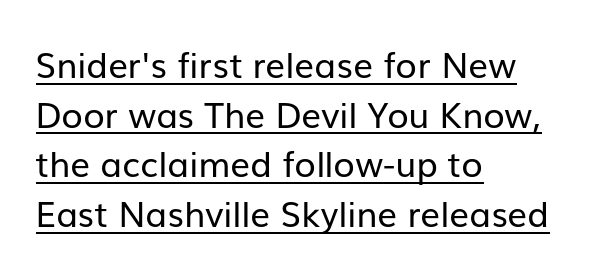
Q: Is the text bold? A: No.
Q: Is the text italic (slanted)? A: No, it is upright.
Q: Is the typeface a serif or a sans-serif typeface? A: Sans-serif.
Q: Is the text underlined? A: Yes.
Q: How is the paragraph aligned? A: Left-aligned.
Q: Is the spacing between letters normal or unusually wide? A: Normal.
Q: Is the spacing between lines tight, normal or loose? A: Normal.
Q: Width (condensed, normal, or wide)? A: Normal.
Q: Stroke contrast? A: Low.
Q: x-height? A: Medium.
Q: Monospaced? A: No.
